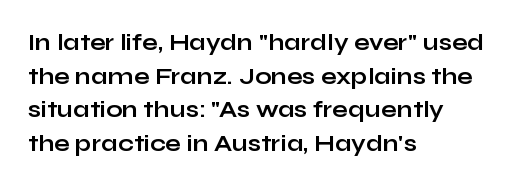
{"italic": "no", "bold": "yes", "underline": "no", "align": "left", "line_spacing": "normal", "line_spacing_ratio": 1.46, "letter_spacing": "normal", "letter_spacing_em": 0.0, "glyph_px": 23}
